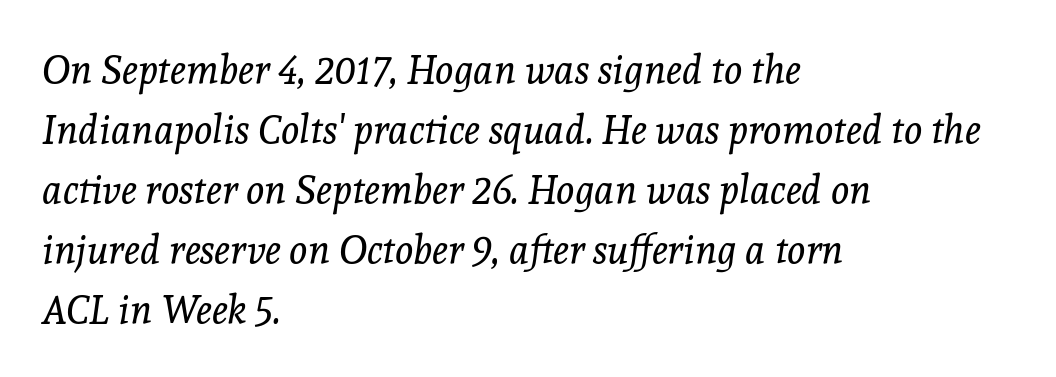
{"serif": "yes", "italic": "yes", "lean": "right", "slant_degrees": 8, "bold": "no", "weight": "regular", "width": "normal", "x_height": "medium", "monospaced": "no", "underline": "no", "align": "left", "line_spacing": "normal", "line_spacing_ratio": 1.54, "letter_spacing": "normal", "letter_spacing_em": 0.0, "glyph_px": 39}
